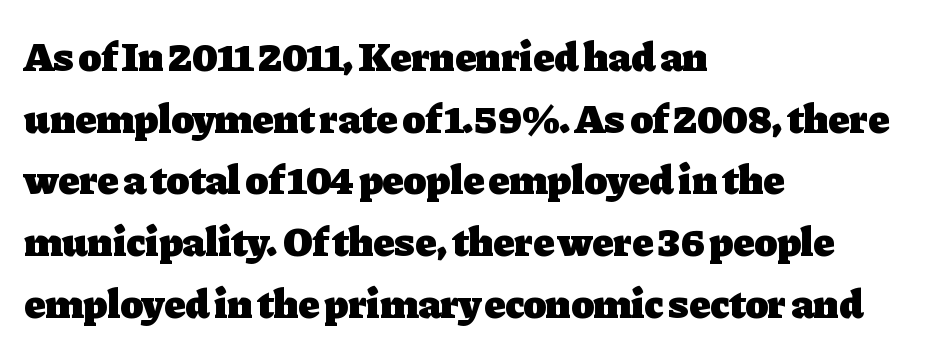
Q: Is the text bold? A: Yes.
Q: Is the text italic (slanted)? A: No, it is upright.
Q: Is the typeface a serif or a sans-serif typeface? A: Serif.
Q: Is the text underlined? A: No.
Q: How is the paragraph aligned? A: Left-aligned.
Q: Is the spacing between letters normal or unusually wide? A: Normal.
Q: Is the spacing between lines tight, normal or loose? A: Normal.
Q: Width (condensed, normal, or wide)? A: Normal.
Q: Stroke contrast? A: Low.
Q: x-height? A: Medium.
Q: Monospaced? A: No.
